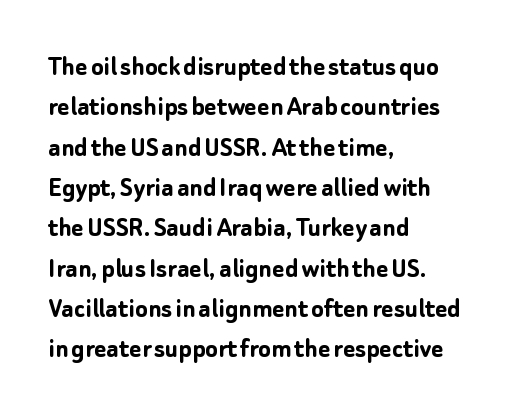
Tall strokes in this sample are plumb rather than angled. Each letter keeps its own natural width here, so spacing adapts to shape. Classification — sans serif. The glyphs are unaccompanied by any horizontal stroke below them. The strokes are fattened all the way to bold.
